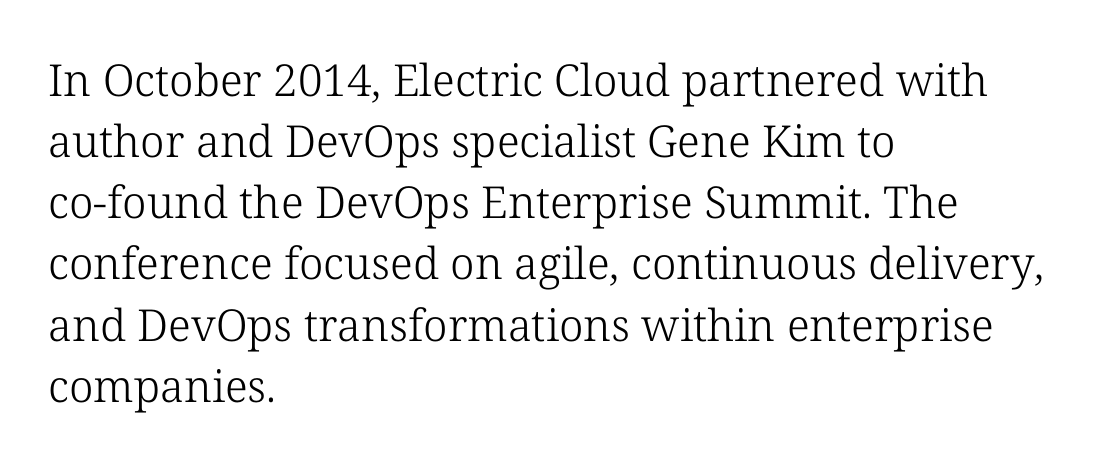
The paragraph shown leans on its left margin. The line texture is even and compact thanks to regular tracking. This is not heavy type; no bold has been used. Reading down the column, the eye jumps a familiar distance to each next line. The words here are not underlined. Is this a fixed-width face? No — the glyphs have proportional, varying widths.
